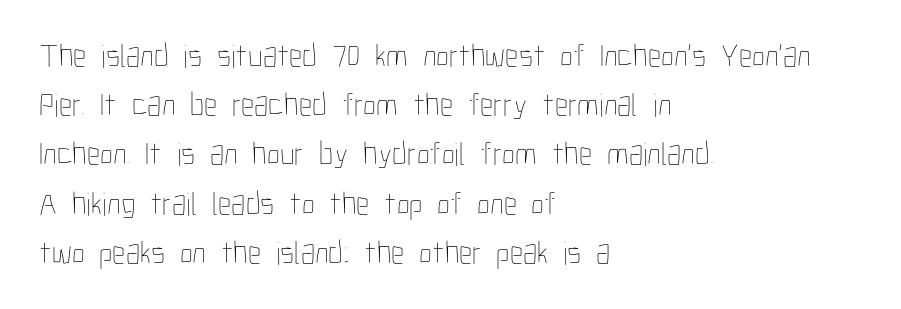
The image shows 33 px thin, condensed type, upright; set left-aligned, normal line spacing (1.49x), normal letter spacing, not underlined; low stroke contrast and a medium x-height.
